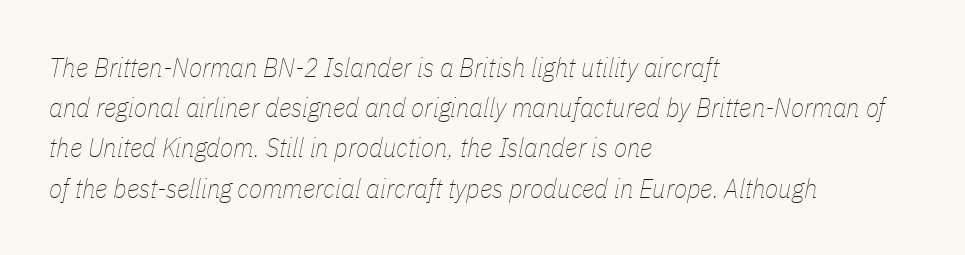
The image shows 27 px text type, italic (leaning right); set left-aligned, normal line spacing (1.49x), normal letter spacing, not underlined.
